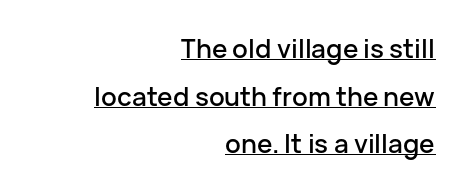
These lines are set flush right with a ragged left edge. A typographer would call this underscored text. The letterforms sit shoulder to shoulder at normal distance. Posture: straight, roman, zero tilt.
